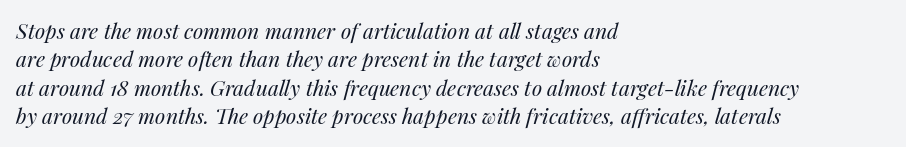
Beneath every word, the page is bare. A quiet, ordinary-to-light weight characterises the typeface. A student would call this left alignment; a typographer would say flush left, rag right. The letters are slanted; this is an italic face. How would I describe the line gaps? Plain and ordinary.
